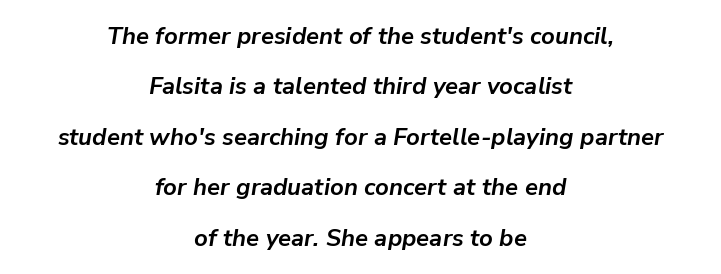
Q: Is the text bold? A: Yes.
Q: Is the text italic (slanted)? A: Yes, it leans right by about 9 degrees.
Q: Is the text underlined? A: No.
Q: How is the paragraph aligned? A: Centered.
Q: Is the spacing between letters normal or unusually wide? A: Normal.
Q: Is the spacing between lines tight, normal or loose? A: Loose.
